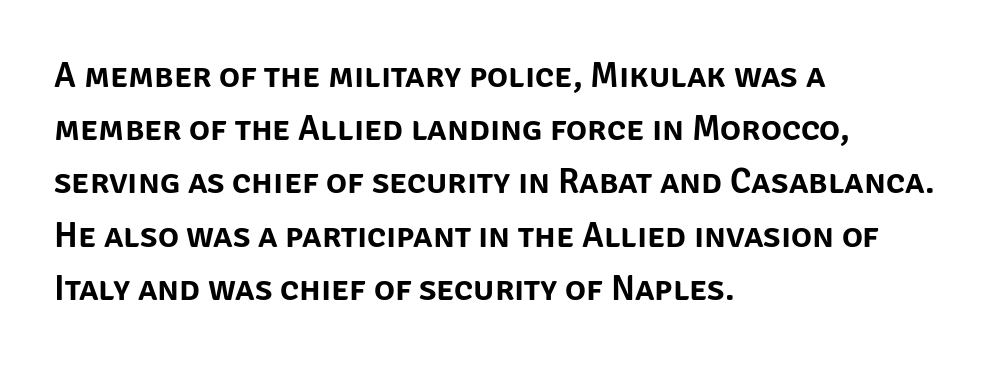
The image shows 35 px sans-serif type, upright; set left-aligned, normal line spacing (1.52x), normal letter spacing, not underlined; low stroke contrast and a large x-height.
